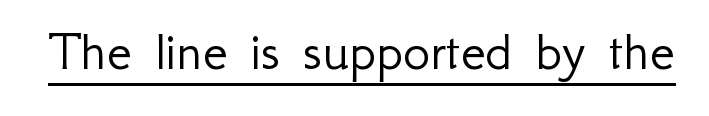
{"serif": "no", "italic": "no", "bold": "no", "weight": "light", "width": "normal", "stroke_contrast": "low", "x_height": "small", "monospaced": "no", "underline": "yes", "letter_spacing": "normal", "letter_spacing_em": 0.0, "glyph_px": 57}
